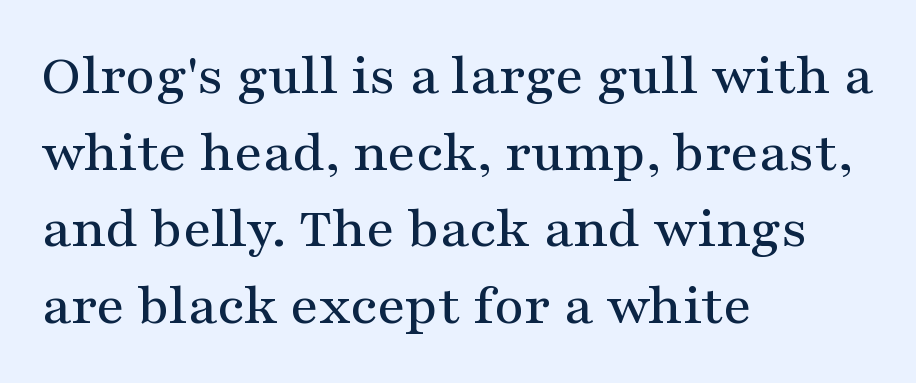
The image shows 58 px wide serif type, upright; set left-aligned, normal line spacing (1.32x), normal letter spacing, not underlined; medium stroke contrast and a medium x-height.
